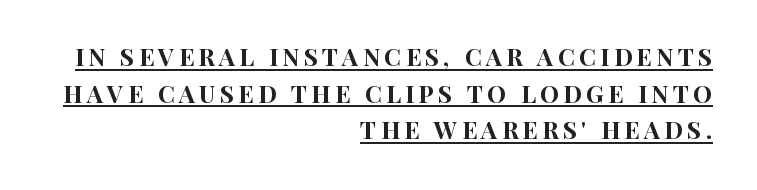
Horizontal alignment here is rightward, an uncommon choice for prose. Glance below the letters and you will spot a drawn line. The designer left line spacing at the default. Do the letters lean? They stand straight.
